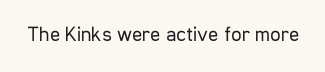
The passage shown is not underscored anywhere. The font's upright variant was chosen for this text. Stems here are at most as thick as an everyday book face. Observe the ordinary spacing: letters are neighbours, not strangers.
